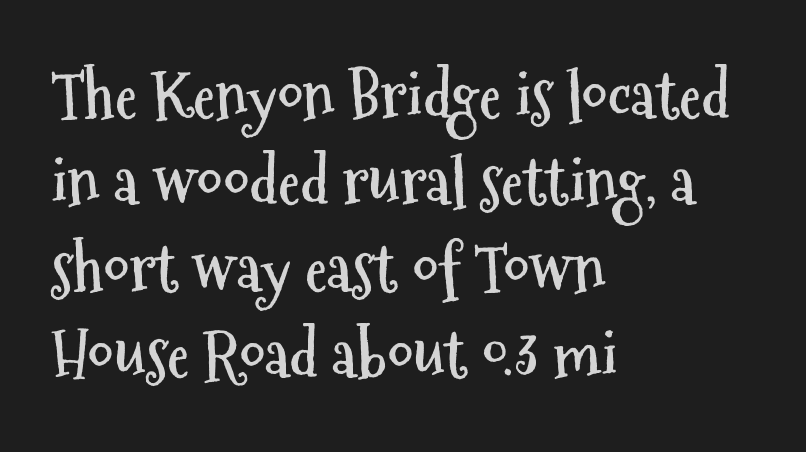
Q: Is the text bold? A: Yes.
Q: Is the text italic (slanted)? A: No, it is upright.
Q: Is the typeface a serif or a sans-serif typeface? A: Sans-serif.
Q: Is the text underlined? A: No.
Q: How is the paragraph aligned? A: Left-aligned.
Q: Is the spacing between letters normal or unusually wide? A: Normal.
Q: Is the spacing between lines tight, normal or loose? A: Normal.
Q: Width (condensed, normal, or wide)? A: Condensed.
Q: Stroke contrast? A: Medium.
Q: x-height? A: Medium.
Q: Monospaced? A: No.
